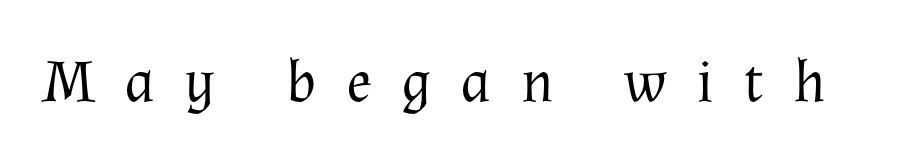
{"serif": "yes", "italic": "no", "bold": "no", "weight": "regular", "width": "normal", "stroke_contrast": "medium", "x_height": "medium", "monospaced": "no", "underline": "no", "letter_spacing": "wide", "letter_spacing_em": 0.49, "glyph_px": 60}
